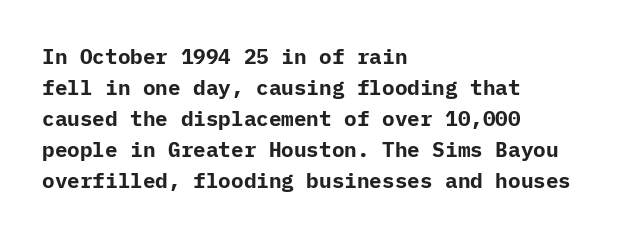
These lines keep a tight, regular rhythm from letter to letter. The typesetting leans heavy: a genuine bold. Line beginnings align vertically; line endings do not. If you drew a line through each stem, it would be perfectly vertical. Letters rest on an invisible, unmarked baseline.
